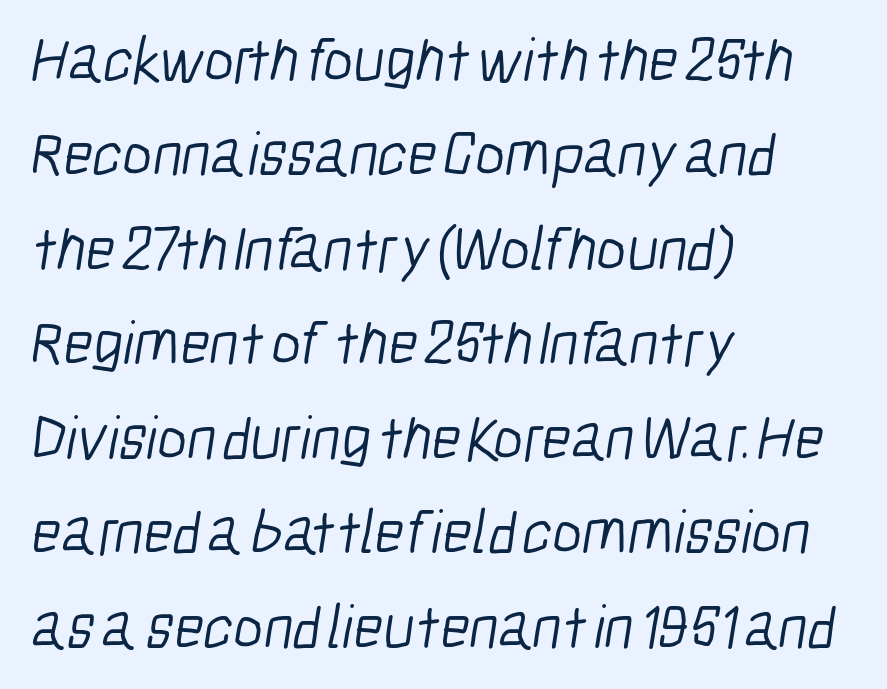
{"serif": "no", "bold": "no", "weight": "light", "width": "condensed", "stroke_contrast": "low", "x_height": "medium", "monospaced": "no", "underline": "no", "align": "left", "line_spacing": "normal", "line_spacing_ratio": 1.5, "letter_spacing": "normal", "letter_spacing_em": 0.0, "glyph_px": 63}
